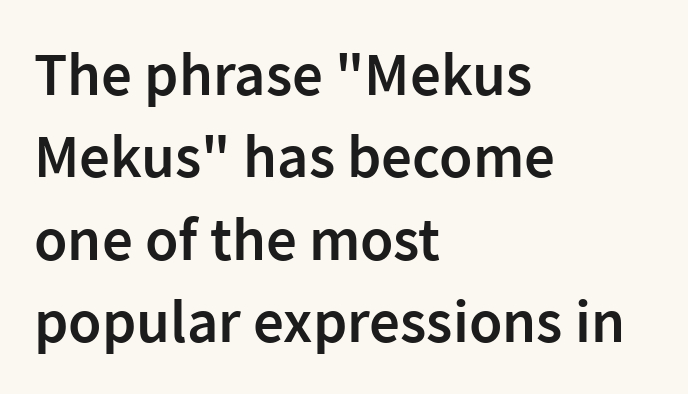
{"serif": "no", "italic": "no", "bold": "semi", "weight": "semibold", "width": "normal", "stroke_contrast": "low", "x_height": "medium", "monospaced": "no", "underline": "no", "align": "left", "line_spacing": "normal", "line_spacing_ratio": 1.35, "letter_spacing": "normal", "letter_spacing_em": 0.0, "glyph_px": 61}
